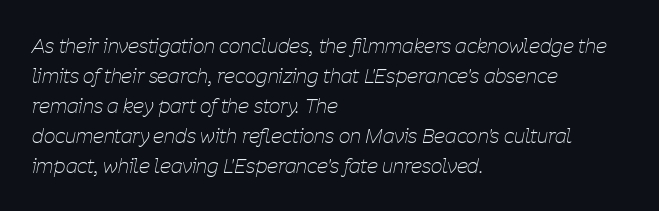
Q: Is the text bold? A: No.
Q: Is the text italic (slanted)? A: Yes, it leans right by about 11 degrees.
Q: Is the text underlined? A: No.
Q: How is the paragraph aligned? A: Left-aligned.
Q: Is the spacing between letters normal or unusually wide? A: Normal.
Q: Is the spacing between lines tight, normal or loose? A: Normal.
